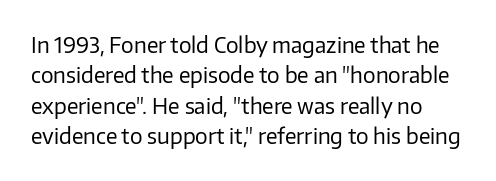
Q: Is the text bold? A: No.
Q: Is the text italic (slanted)? A: No, it is upright.
Q: Is the text underlined? A: No.
Q: Is the spacing between letters normal or unusually wide? A: Normal.
Q: Is the spacing between lines tight, normal or loose? A: Normal.
